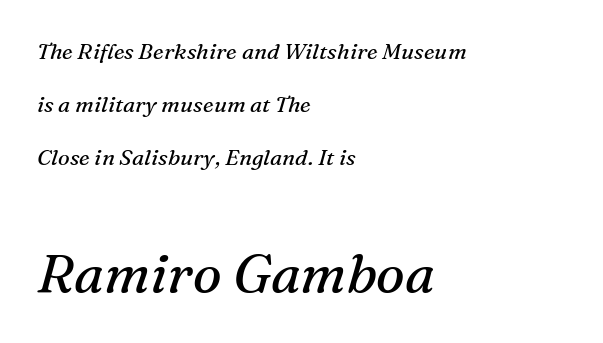
A great deal of white space separates one row of letters from the next. Notice how the passage keeps a crisp vertical edge on the left only. Every character sits at an angle, as italics do. Nobody drew a line under any word here. The type family on display is of the serif kind. The typeface has the unassuming heft of standard copy or less.
